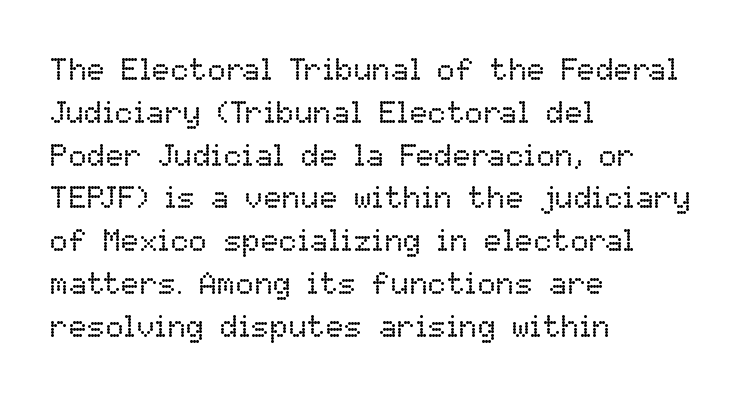
The space between consecutive lines is moderate. These lines are set flush left with a ragged right edge. The rendering uses natural spacing where letterforms have individual widths. Honestly, the letter spacing is just normal — you wouldn't notice it. Ordinary non-slanted type is in use.
